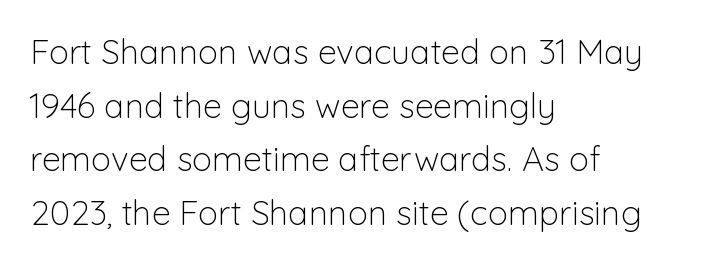
Q: Is the text bold? A: No.
Q: Is the text italic (slanted)? A: No, it is upright.
Q: Is the typeface a serif or a sans-serif typeface? A: Sans-serif.
Q: Is the text underlined? A: No.
Q: How is the paragraph aligned? A: Left-aligned.
Q: Is the spacing between letters normal or unusually wide? A: Normal.
Q: Is the spacing between lines tight, normal or loose? A: Normal.
Q: Width (condensed, normal, or wide)? A: Normal.
Q: Stroke contrast? A: Low.
Q: x-height? A: Medium.
Q: Monospaced? A: No.
